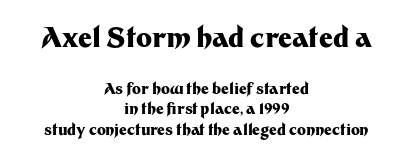
The image shows 27 px bold type, upright; set centered, normal line spacing (1.37x), normal letter spacing, not underlined; the first (top) block is 1.8x larger.
